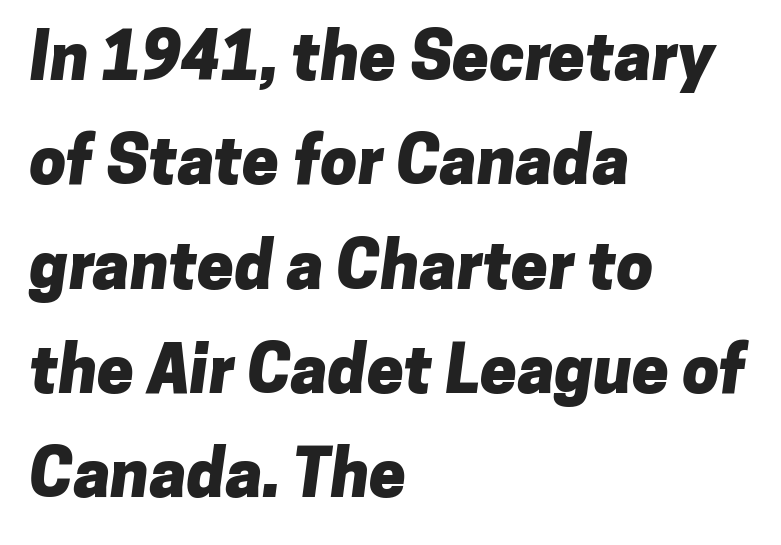
Q: Is the text bold? A: Yes.
Q: Is the typeface a serif or a sans-serif typeface? A: Sans-serif.
Q: Is the text underlined? A: No.
Q: How is the paragraph aligned? A: Left-aligned.
Q: Is the spacing between letters normal or unusually wide? A: Normal.
Q: Is the spacing between lines tight, normal or loose? A: Normal.
Q: Width (condensed, normal, or wide)? A: Normal.
Q: Stroke contrast? A: Low.
Q: x-height? A: Medium.
Q: Monospaced? A: No.
